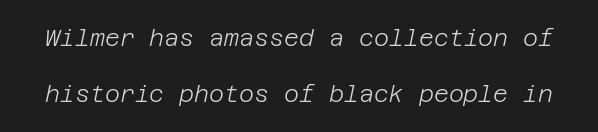
Q: Is the text bold? A: No.
Q: Is the text italic (slanted)? A: Yes, it leans right by about 12 degrees.
Q: Is the text underlined? A: No.
Q: Is the spacing between letters normal or unusually wide? A: Normal.
Q: Is the spacing between lines tight, normal or loose? A: Loose.
